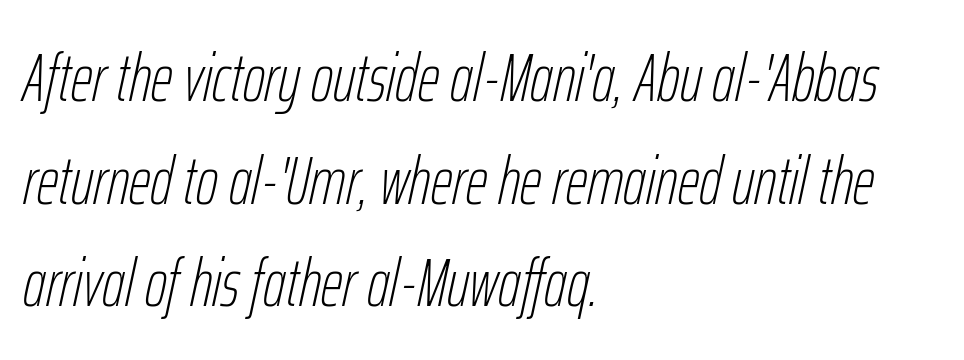
Spacing between characters is what you'd get straight out of the box. The zone under the glyphs is completely vacant. These lines sit exactly where default settings would place them. Where is the straight margin? On the left. The glyphs look as if they've been sheared to an angle. The strokes carry an ordinary text weight at most.
